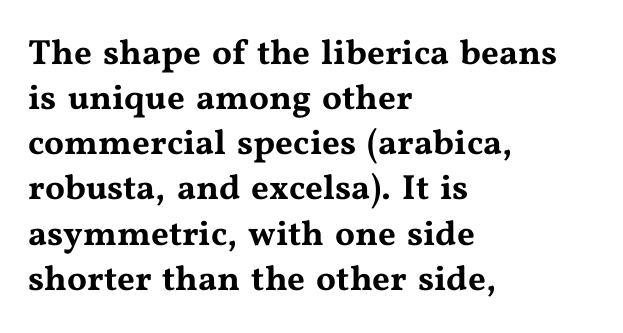
{"serif": "yes", "italic": "no", "width": "wide", "stroke_contrast": "medium", "x_height": "medium", "monospaced": "no", "underline": "no", "align": "left", "line_spacing": "normal", "line_spacing_ratio": 1.29, "letter_spacing": "normal", "letter_spacing_em": 0.0, "glyph_px": 35}
